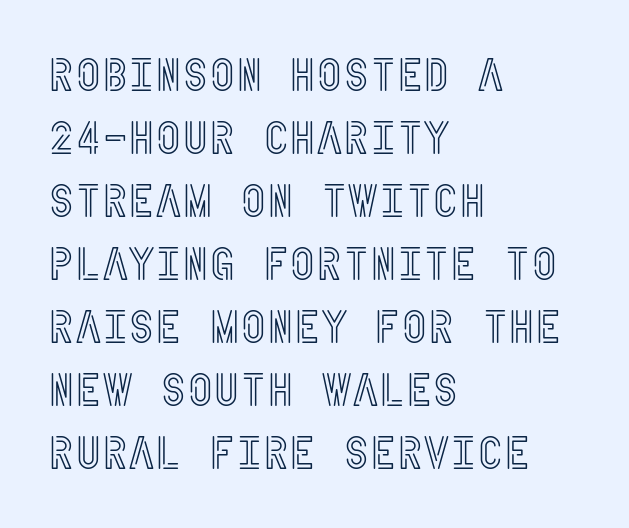
The image shows 46 px condensed type, upright; set left-aligned, normal line spacing (1.37x), normal letter spacing, not underlined; a large x-height.
